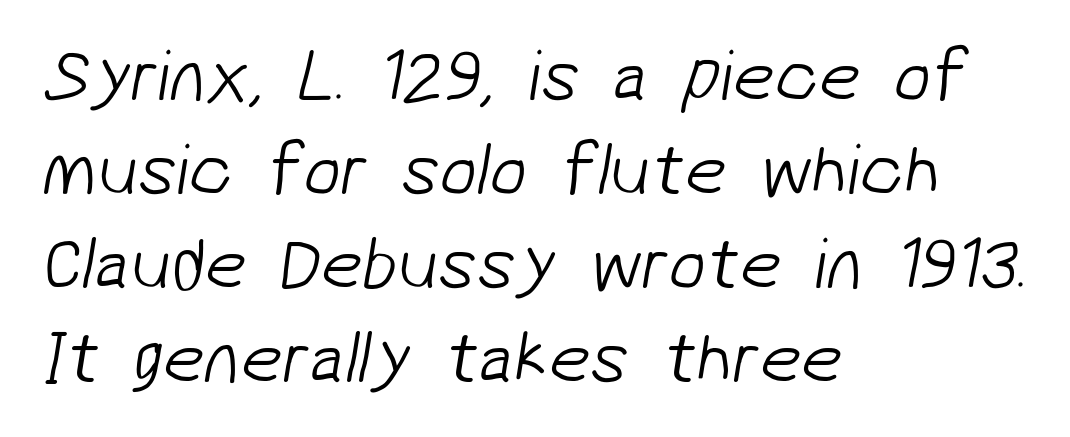
{"serif": "no", "bold": "no", "weight": "light", "width": "normal", "stroke_contrast": "low", "x_height": "medium", "monospaced": "no", "underline": "no", "align": "left", "line_spacing": "normal", "line_spacing_ratio": 1.27, "letter_spacing": "normal", "letter_spacing_em": 0.0, "glyph_px": 74}
